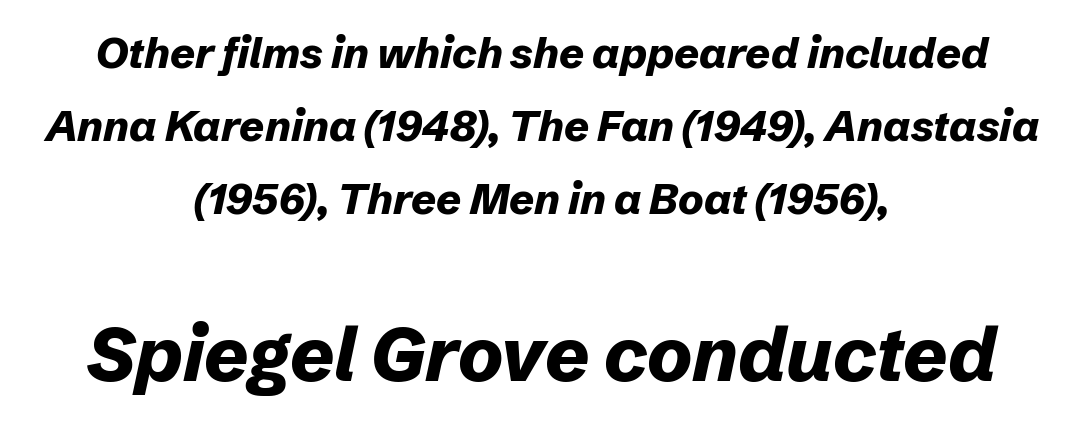
Teacher's note: observe the equal gaps on both sides — that is centered alignment. No extra tracking has been applied to these lines. Every character sits at an angle, as italics do. The rendering uses a moderate line-height, typical for paragraphs.
